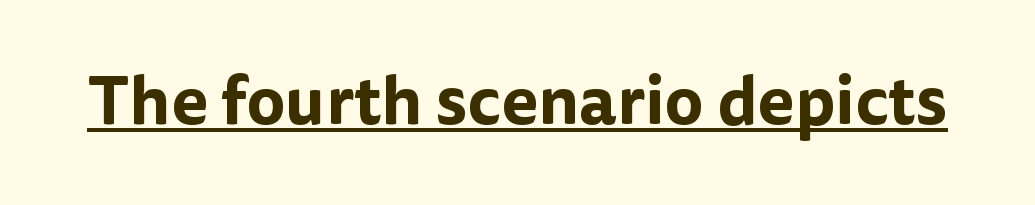
{"serif": "no", "italic": "no", "width": "normal", "stroke_contrast": "low", "x_height": "medium", "monospaced": "no", "underline": "yes", "letter_spacing": "normal", "letter_spacing_em": 0.0, "glyph_px": 68}
